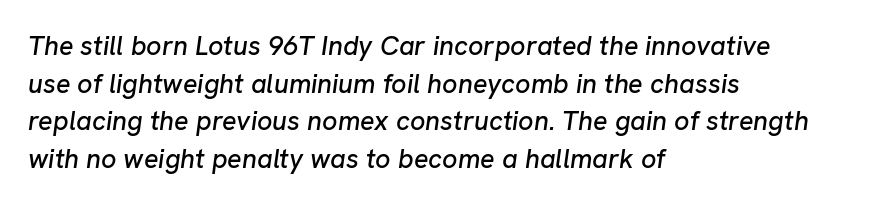
The paragraph has a hard left edge and a soft right edge. A clean baseline with only descenders dipping below it. Standard letterfit; no display-style spreading of the glyphs. The specimen reads as italic at a glance. A typesetter would call this leading conventional body-copy spacing.
